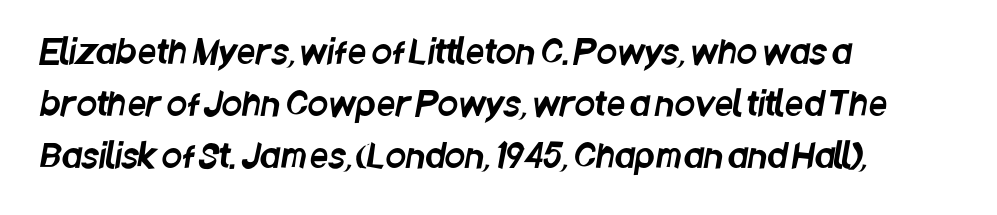
No word sits above an underline. Normally led — the rows are evenly, conventionally spaced. The face used here is rendered with its standard letterfit. The characters display no serif detailing; their extremities are plain. Alignment: flush left. Here the designer chose a conventional face with non-uniform glyph widths.
